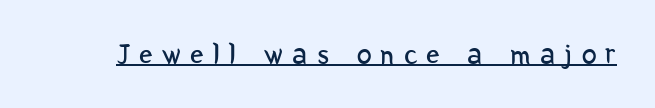
{"serif": "no", "italic": "no", "bold": "no", "weight": "regular", "width": "condensed", "stroke_contrast": "low", "x_height": "medium", "monospaced": "no", "underline": "yes", "letter_spacing": "wide", "letter_spacing_em": 0.31, "glyph_px": 30}
